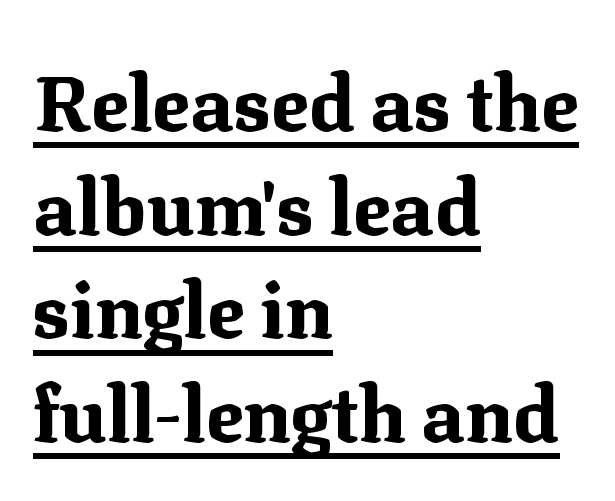
Students, this is bold: see how much ink each stroke carries. Caption: standard tracking, unaltered. Notice how descenders clear the ascenders below comfortably — that's standard leading. Is there any slant? The stems are plumb. You could not count columns in this text — the font is proportionally spaced.
